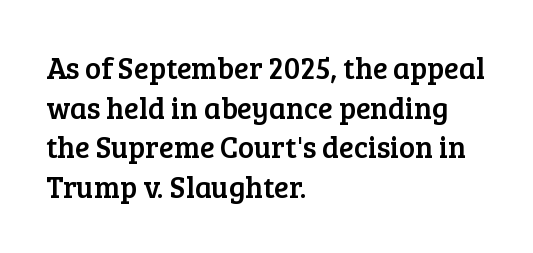
The image shows 30 px serif type, upright; set left-aligned, normal line spacing (1.32x), normal letter spacing, not underlined; low stroke contrast and a medium x-height.
